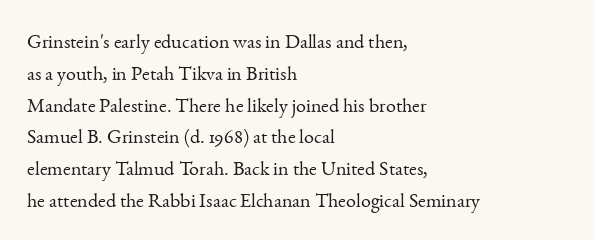
The image shows 20 px text type, upright; set left-aligned, normal line spacing (1.59x), normal letter spacing, not underlined.
